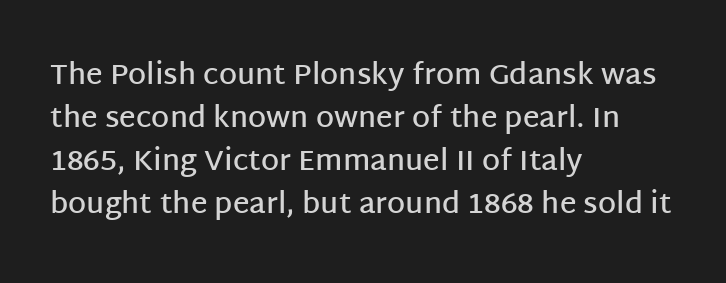
The image shows 29 px semibold sans-serif type, upright; set left-aligned, normal line spacing (1.48x), normal letter spacing, not underlined; low stroke contrast and a large x-height.
